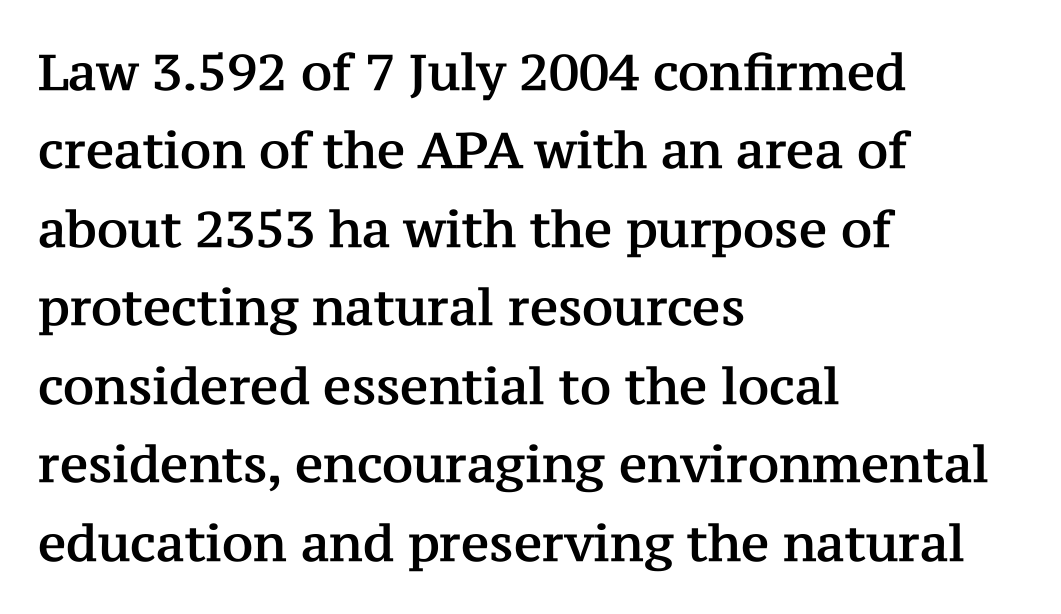
Q: Is the text italic (slanted)? A: No, it is upright.
Q: Is the typeface a serif or a sans-serif typeface? A: Serif.
Q: Is the text underlined? A: No.
Q: How is the paragraph aligned? A: Left-aligned.
Q: Is the spacing between letters normal or unusually wide? A: Normal.
Q: Is the spacing between lines tight, normal or loose? A: Normal.
Q: Width (condensed, normal, or wide)? A: Normal.
Q: Stroke contrast? A: Medium.
Q: x-height? A: Medium.
Q: Monospaced? A: No.
